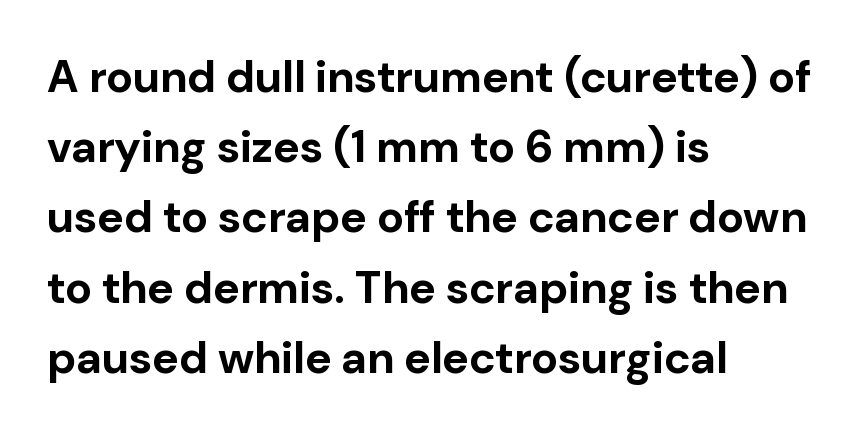
Rows of type keep a routine distance in the vertical direction. Vertical strokes here are truly vertical. Spacing between characters is what you'd get straight out of the box. Is the block centered? No — it sits flush against the left margin. Proportional: the letters do not fall into vertical columns. A sans-serif font was chosen for this passage.
